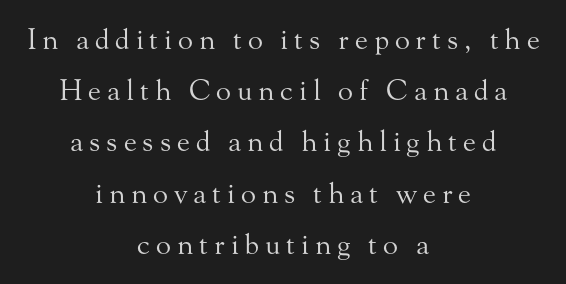
The image shows 28 px regular-weight serif type, upright; set centered, line spacing 1.83x, unusually wide letter spacing (+0.21 em), not underlined; medium stroke contrast and a small x-height.
